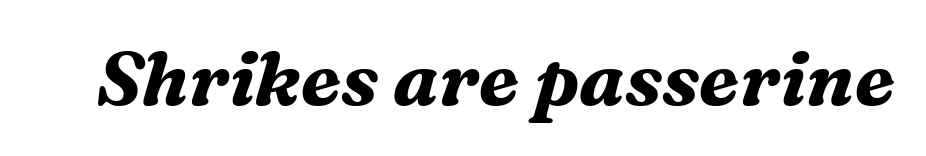
You can tell it's italic because the verticals aren't actually vertical. Look at the tracking — it's just the regular setting, nothing added. How heavy is the stroke? Heavy — this is a bold. The words here are not underlined.
